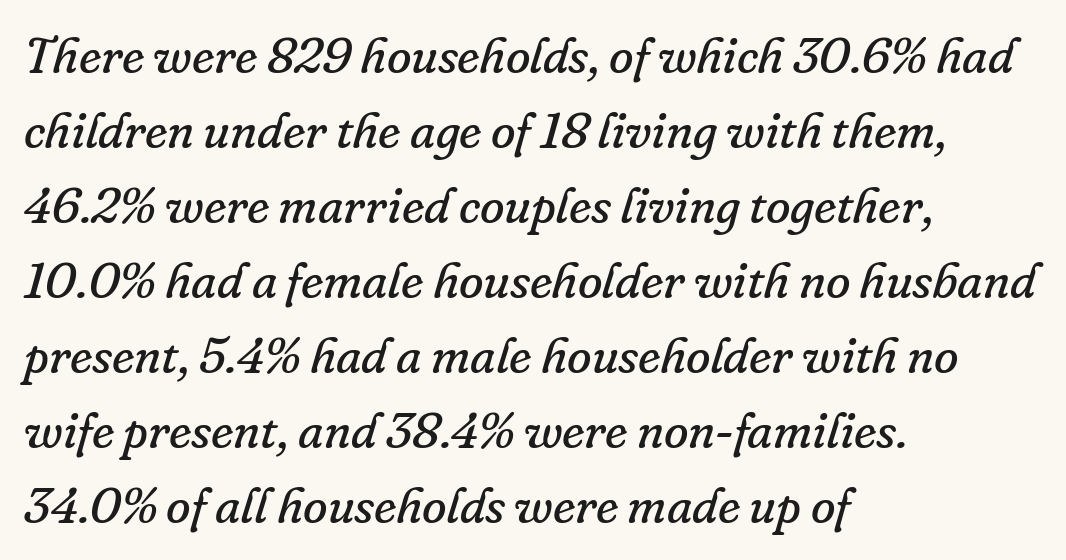
Q: Is the text bold? A: No.
Q: Is the text italic (slanted)? A: Yes, it leans right by about 16 degrees.
Q: Is the typeface a serif or a sans-serif typeface? A: Serif.
Q: Is the text underlined? A: No.
Q: How is the paragraph aligned? A: Left-aligned.
Q: Is the spacing between letters normal or unusually wide? A: Normal.
Q: Is the spacing between lines tight, normal or loose? A: Normal.
Q: Width (condensed, normal, or wide)? A: Normal.
Q: Stroke contrast? A: Low.
Q: x-height? A: Small.
Q: Monospaced? A: No.
